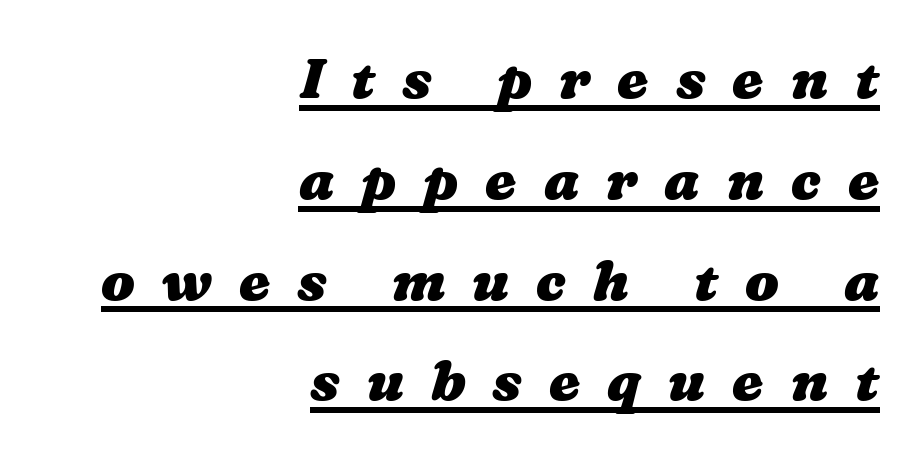
Q: Is the text bold? A: Yes.
Q: Is the text underlined? A: Yes.
Q: How is the paragraph aligned? A: Right-aligned.
Q: Is the spacing between letters normal or unusually wide? A: Unusually wide.
Q: Width (condensed, normal, or wide)? A: Wide.
Q: Stroke contrast? A: Medium.
Q: x-height? A: Medium.
Q: Monospaced? A: No.
